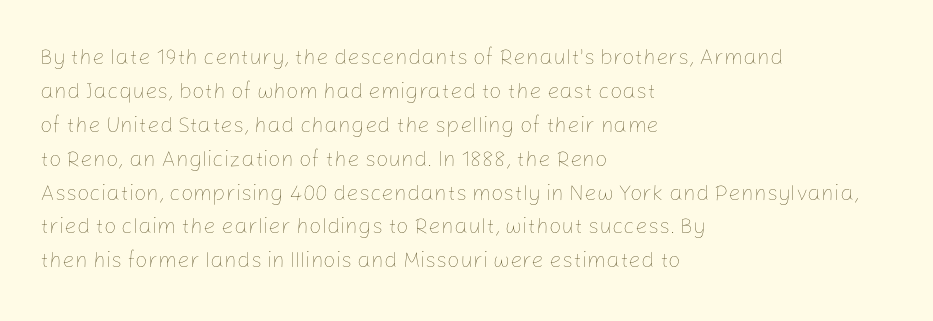
These lines stack with their left ends in a neat column. Any mark beneath the type? The region is blank. Short note: letters normally spaced. The type sits square on the baseline with zero lean.
